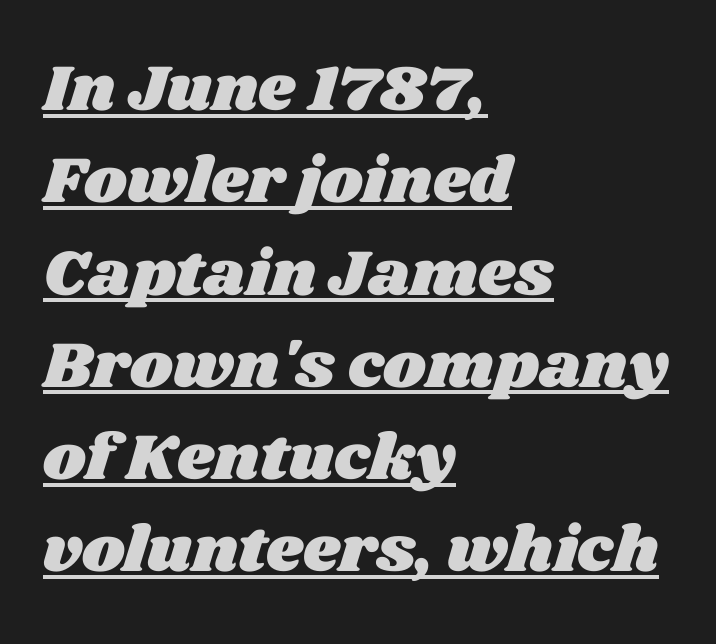
{"width": "wide", "stroke_contrast": "medium", "x_height": "large", "monospaced": "no", "underline": "yes", "align": "left", "line_spacing": "normal", "line_spacing_ratio": 1.42, "letter_spacing": "normal", "letter_spacing_em": 0.0, "glyph_px": 65}
